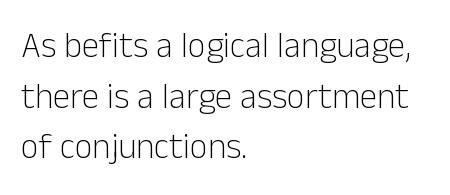
The image shows 35 px light sans-serif type, upright; set left-aligned, normal line spacing (1.45x), normal letter spacing, not underlined; low stroke contrast and a medium x-height.
